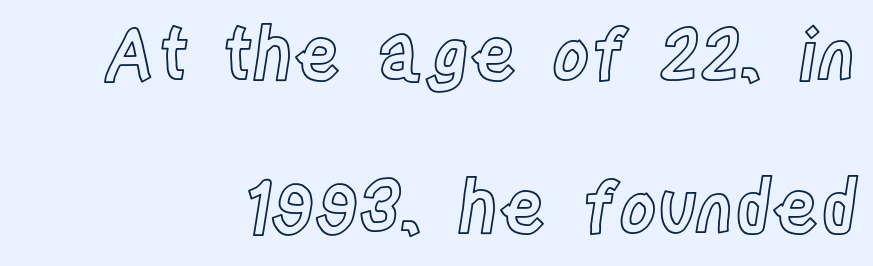
Q: Is the text italic (slanted)? A: Yes.
Q: Is the text underlined? A: No.
Q: How is the paragraph aligned? A: Right-aligned.
Q: Is the spacing between letters normal or unusually wide? A: Normal.
Q: Is the spacing between lines tight, normal or loose? A: Loose.
Q: Width (condensed, normal, or wide)? A: Condensed.
Q: x-height? A: Large.
Q: Monospaced? A: No.
